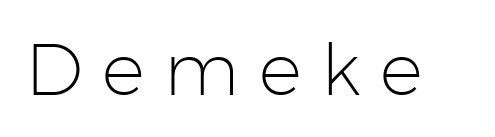
The image shows 72 px light sans-serif type, upright; set unusually wide letter spacing (+0.27 em), not underlined; low stroke contrast and a medium x-height.
